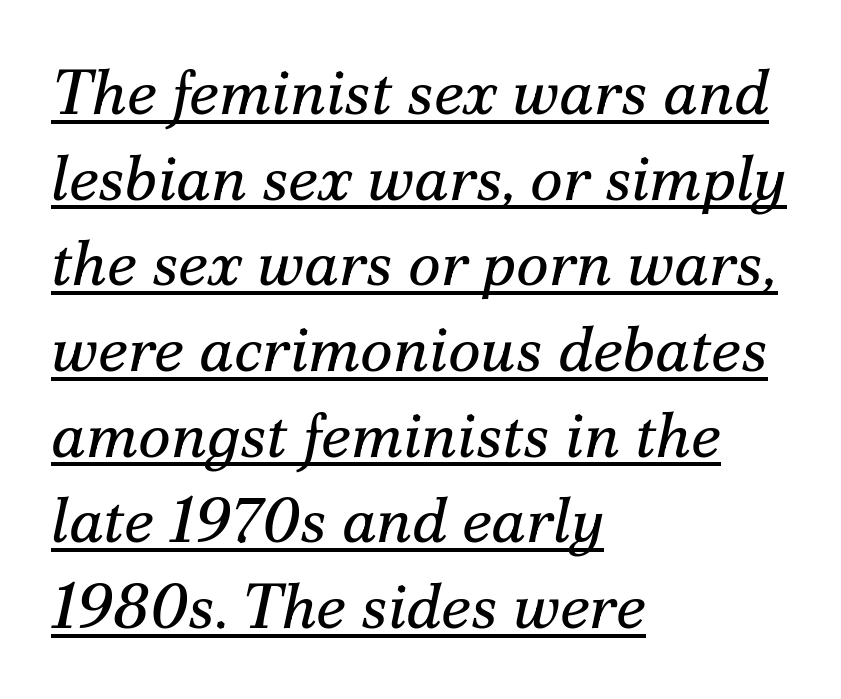
{"serif": "yes", "italic": "yes", "lean": "right", "slant_degrees": 12, "bold": "no", "weight": "regular", "width": "normal", "stroke_contrast": "medium", "x_height": "small", "monospaced": "no", "underline": "yes", "align": "left", "line_spacing": "normal", "line_spacing_ratio": 1.36, "letter_spacing": "normal", "letter_spacing_em": 0.0, "glyph_px": 63}
